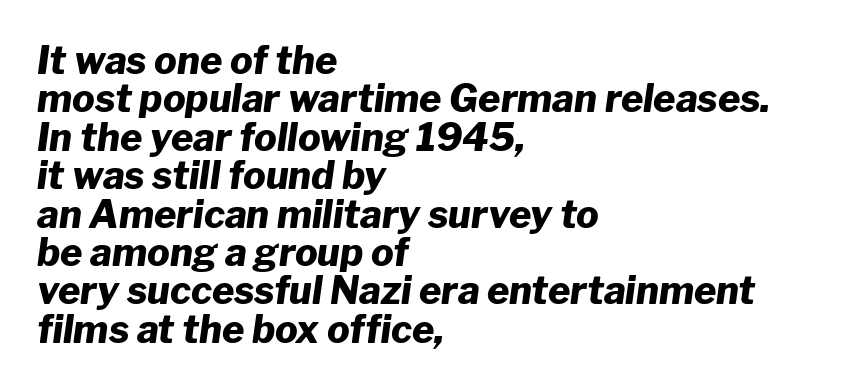
The passage shown is typed in a proportional face where columns would drift. How heavy is the stroke? Heavy — this is a bold. Beneath every word, the page is bare. The passage shown stacks its lines with hardly any gap. The rag falls on the right side of this text block. What stands out about the letter spacing? Nothing — it is the standard amount.
